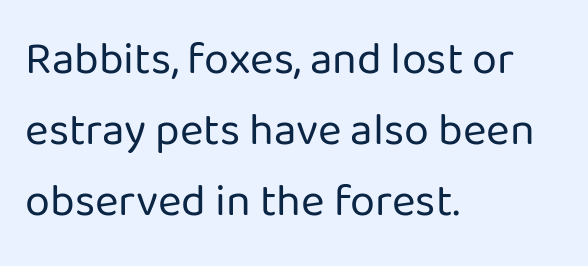
Q: Is the text bold? A: No.
Q: Is the text italic (slanted)? A: No, it is upright.
Q: Is the typeface a serif or a sans-serif typeface? A: Sans-serif.
Q: Is the text underlined? A: No.
Q: How is the paragraph aligned? A: Left-aligned.
Q: Is the spacing between letters normal or unusually wide? A: Normal.
Q: Is the spacing between lines tight, normal or loose? A: Normal.
Q: Width (condensed, normal, or wide)? A: Normal.
Q: Stroke contrast? A: Low.
Q: x-height? A: Medium.
Q: Monospaced? A: No.
